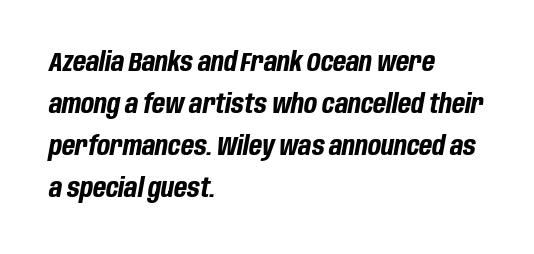
Q: Is the text bold? A: Yes.
Q: Is the text italic (slanted)? A: Yes, it leans right by about 10 degrees.
Q: Is the text underlined? A: No.
Q: How is the paragraph aligned? A: Left-aligned.
Q: Is the spacing between letters normal or unusually wide? A: Normal.
Q: Is the spacing between lines tight, normal or loose? A: Normal.
